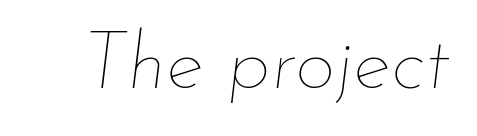
The image shows 80 px thin type, italic (leaning right); set normal letter spacing, not underlined; low stroke contrast and a small x-height.
